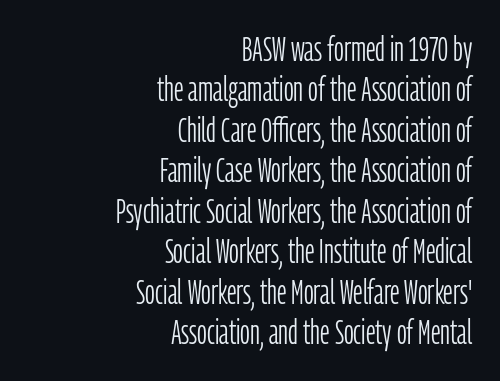
The lettering stays uniformly vertical, giving the passage a roman look. A flush-right, rag-left setting is used for this passage. The characters display no serif detailing; their extremities are plain. Check under the words: just untouched page.
